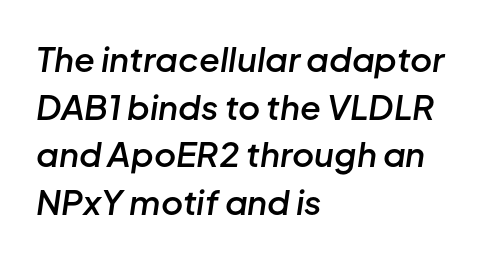
{"italic": "yes", "lean": "right", "slant_degrees": 8, "bold": "semi", "weight": "semibold", "width": "normal", "stroke_contrast": "low", "x_height": "medium", "monospaced": "no", "underline": "no", "align": "left", "line_spacing": "normal", "line_spacing_ratio": 1.4, "letter_spacing": "normal", "letter_spacing_em": 0.0, "glyph_px": 34}
